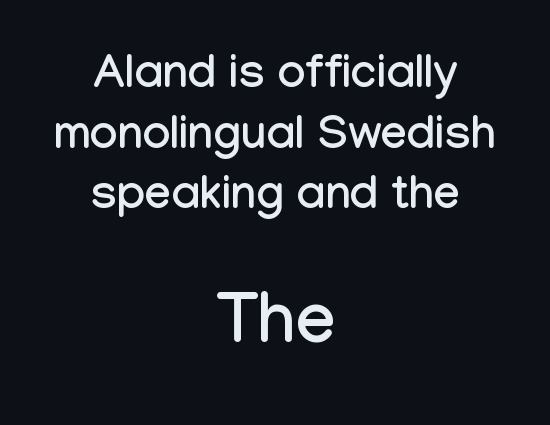
Q: Is the text italic (slanted)? A: No, it is upright.
Q: Is the typeface a serif or a sans-serif typeface? A: Sans-serif.
Q: Is the text underlined? A: No.
Q: How is the paragraph aligned? A: Centered.
Q: Is the spacing between letters normal or unusually wide? A: Normal.
Q: Is the spacing between lines tight, normal or loose? A: Normal.
Q: Which block of text is set in a larger size, the first (top) or the second (bottom)? A: The second (bottom) one.
Q: Width (condensed, normal, or wide)? A: Condensed.
Q: Stroke contrast? A: Low.
Q: x-height? A: Medium.
Q: Monospaced? A: No.
